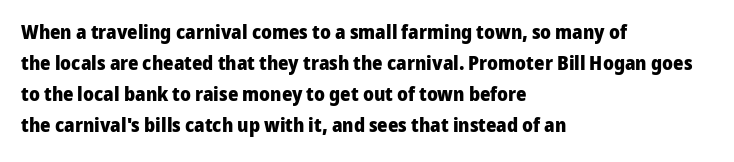
This is heavy type, rendered in bold. No extra tracking has been applied to these lines. The lines in this sample share a left origin and differ only in where they stop. A typesetter would call this leading conventional body-copy spacing. The typography opts for an upright posture over an oblique one. No word sits above an underline.
